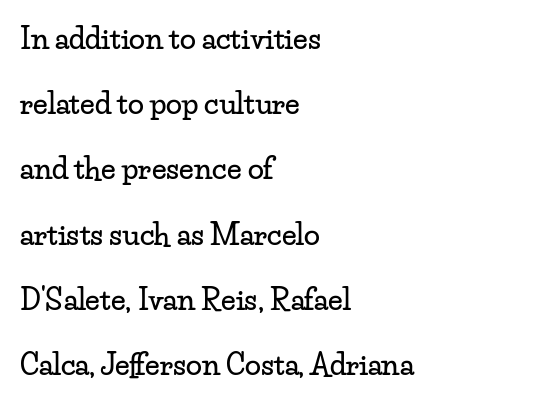
Notice the wide empty band between every row — that's loose leading. You can tell from the footed stems that serif type was used. The font's upright variant was chosen for this text. The type is set solid horizontally, with unmodified tracking. You could not count columns in this text — the font is proportionally spaced.
